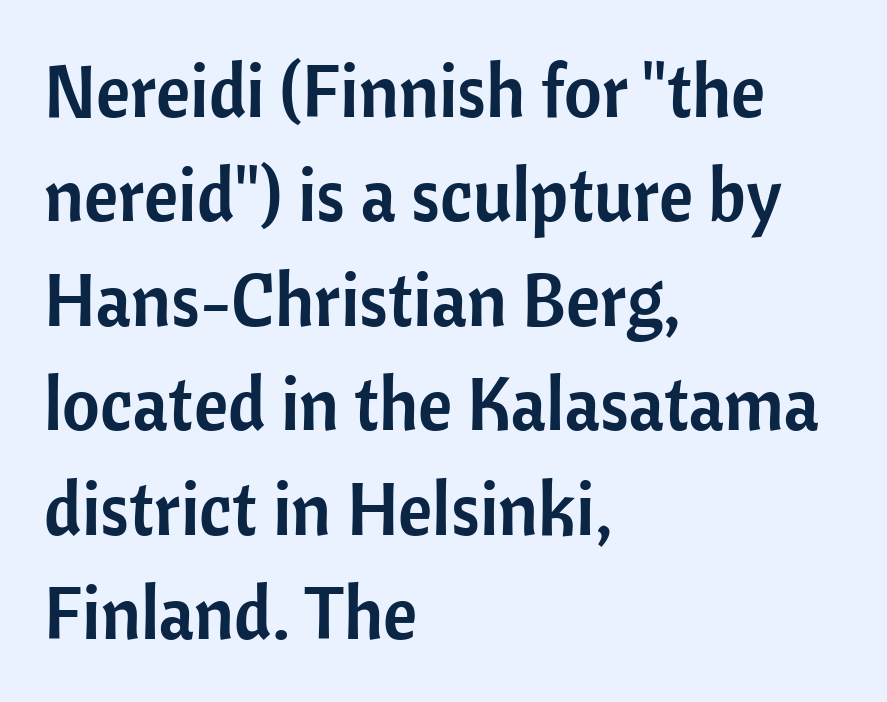
Q: Is the text italic (slanted)? A: No, it is upright.
Q: Is the typeface a serif or a sans-serif typeface? A: Sans-serif.
Q: Is the text underlined? A: No.
Q: How is the paragraph aligned? A: Left-aligned.
Q: Is the spacing between letters normal or unusually wide? A: Normal.
Q: Is the spacing between lines tight, normal or loose? A: Normal.
Q: Width (condensed, normal, or wide)? A: Normal.
Q: Stroke contrast? A: Low.
Q: x-height? A: Medium.
Q: Monospaced? A: No.
